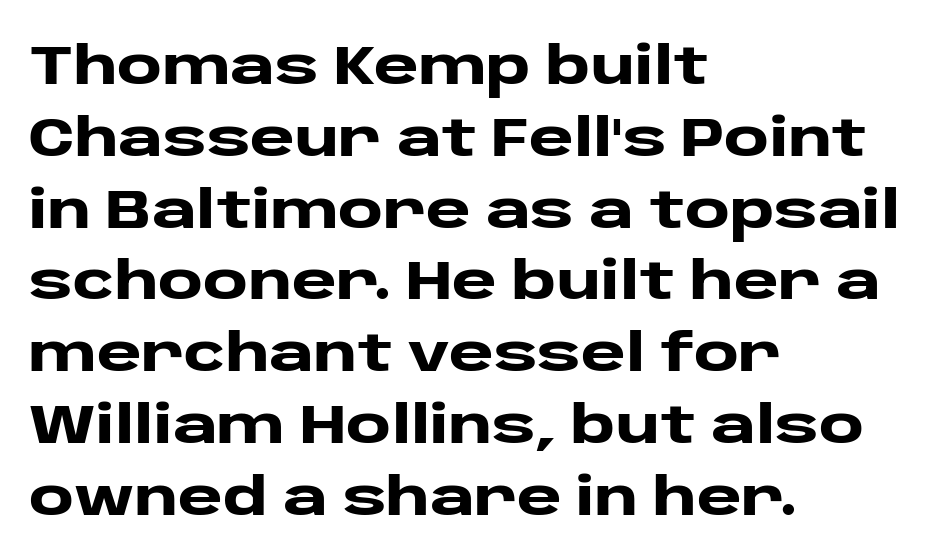
Q: Is the text bold? A: Yes.
Q: Is the text italic (slanted)? A: No, it is upright.
Q: Is the typeface a serif or a sans-serif typeface? A: Sans-serif.
Q: Is the text underlined? A: No.
Q: How is the paragraph aligned? A: Left-aligned.
Q: Is the spacing between letters normal or unusually wide? A: Normal.
Q: Is the spacing between lines tight, normal or loose? A: Normal.
Q: Width (condensed, normal, or wide)? A: Wide.
Q: Stroke contrast? A: Low.
Q: x-height? A: Large.
Q: Monospaced? A: No.
